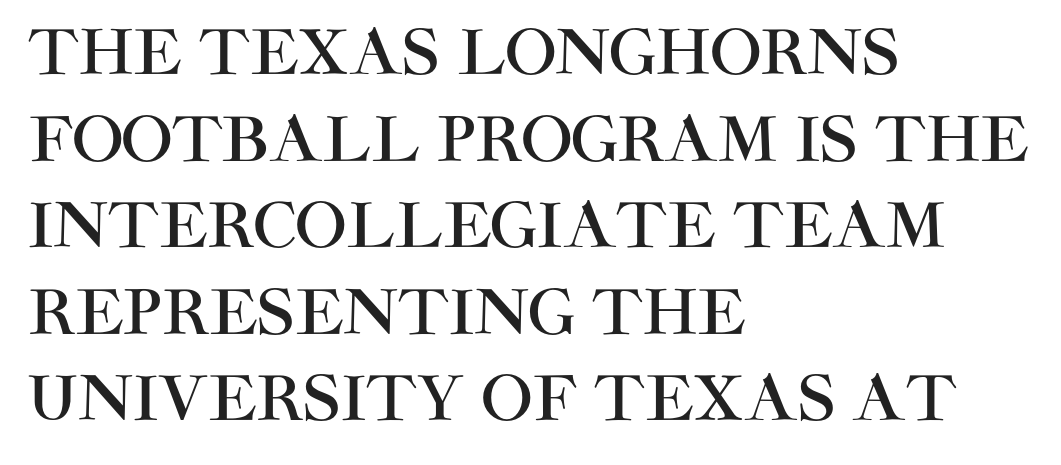
{"serif": "no", "italic": "no", "width": "normal", "stroke_contrast": "high", "x_height": "large", "monospaced": "no", "underline": "no", "align": "left", "line_spacing": "normal", "line_spacing_ratio": 1.42, "letter_spacing": "normal", "letter_spacing_em": 0.0, "glyph_px": 61}
